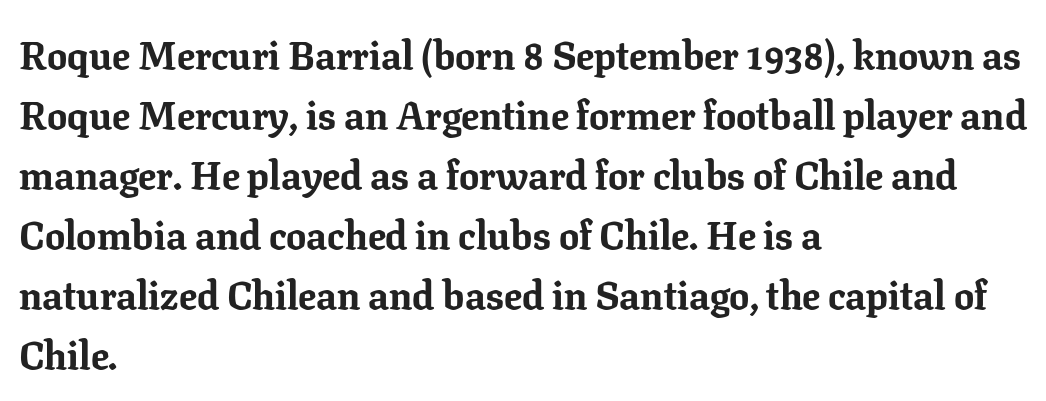
The image shows 40 px bold serif type, upright; set left-aligned, normal line spacing (1.5x), normal letter spacing, not underlined; low stroke contrast and a medium x-height.
